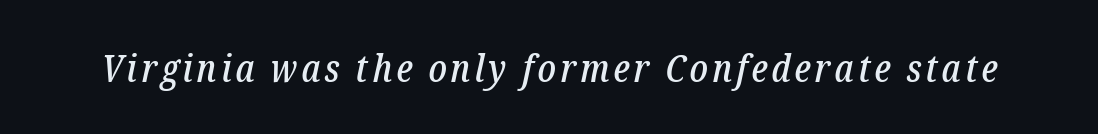
{"serif": "yes", "italic": "yes", "lean": "right", "slant_degrees": 12, "width": "condensed", "stroke_contrast": "low", "x_height": "medium", "monospaced": "no", "underline": "no", "glyph_px": 39}
